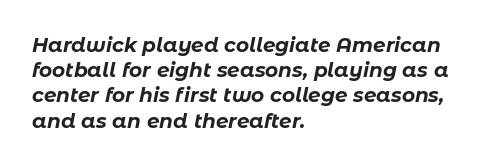
Q: Is the text bold? A: Yes.
Q: Is the text italic (slanted)? A: Yes, it leans right by about 11 degrees.
Q: Is the text underlined? A: No.
Q: How is the paragraph aligned? A: Left-aligned.
Q: Is the spacing between letters normal or unusually wide? A: Normal.
Q: Is the spacing between lines tight, normal or loose? A: Normal.
